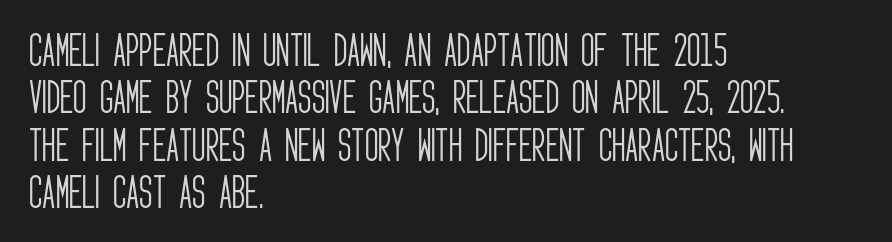
No feet cap the strokes, marking this as sans-serif type. This is the regular roman posture of the typeface. The zone under the glyphs is completely vacant. Interline gaps are of average width in this sample.
